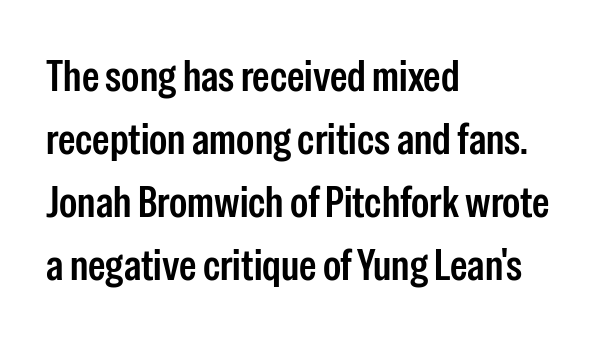
The image shows 44 px semibold, condensed sans-serif type, upright; set left-aligned, normal line spacing (1.43x), normal letter spacing, not underlined; low stroke contrast and a medium x-height.
